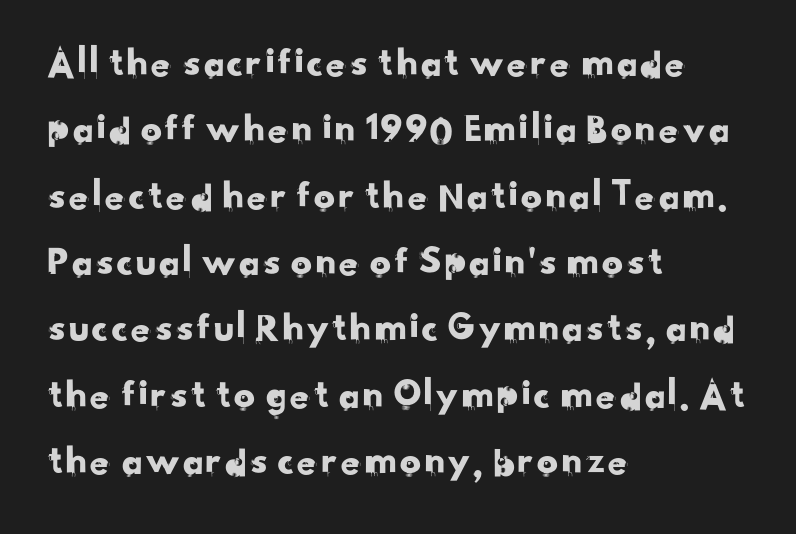
Reading down the block, your eye returns to a fixed left position each line. Looks like regular typesetting: each glyph gets only the width it needs. Compared with typical body copy, the letter spacing here is the same. This sample uses a sans-serif face. The block of text has a typical density, with ordinary space between rows. Has an underline been added? It has not.
